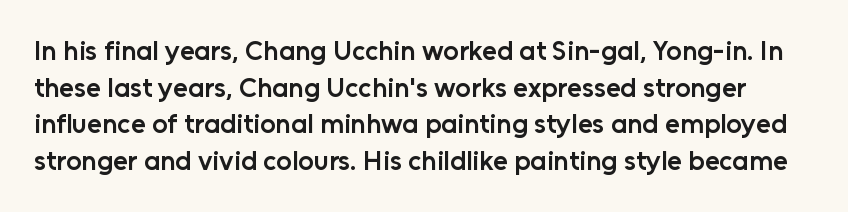
{"italic": "no", "bold": "semi", "underline": "no", "line_spacing": "normal", "line_spacing_ratio": 1.36, "letter_spacing": "normal", "letter_spacing_em": 0.0, "glyph_px": 27}
